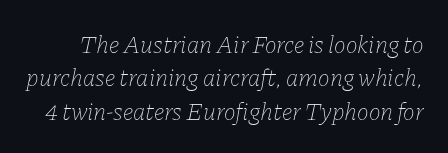
Q: Is the text bold? A: No.
Q: Is the text italic (slanted)? A: Yes, it leans right by about 11 degrees.
Q: Is the text underlined? A: No.
Q: Is the spacing between letters normal or unusually wide? A: Normal.
Q: Is the spacing between lines tight, normal or loose? A: Normal.
